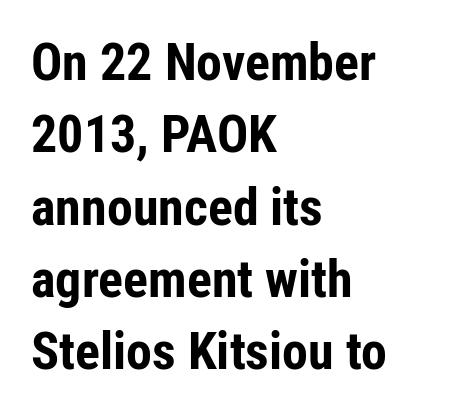
The strokes are fattened all the way to bold. The space beneath each line is pristine and unruled. Does extra space separate the letters? No, they use regular spacing. Compared with typical paragraphs, the rows here are spaced about the same.
